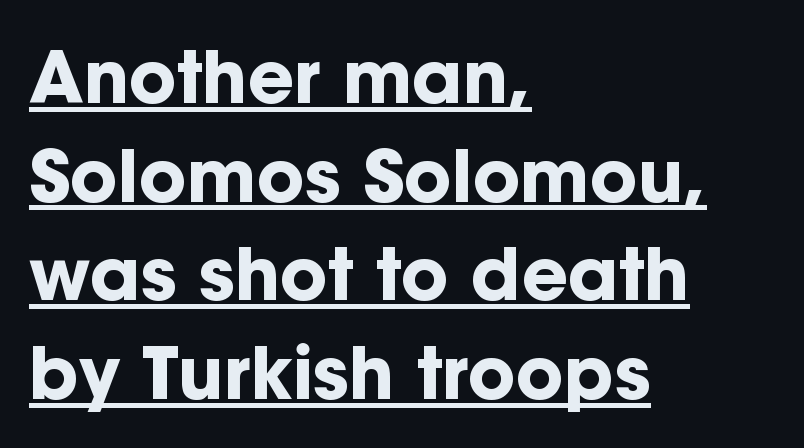
The rendering uses the underline text-decoration. Does the weight exceed regular? Yes, all the way to bold. Do the characters align in a grid? No, the font is proportional. You could call the tracking neutral — neither tight nor loose.
